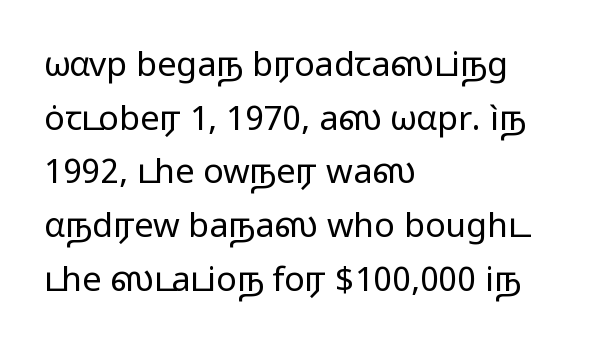
Q: Is the text bold? A: No.
Q: Is the text italic (slanted)? A: No, it is upright.
Q: Is the typeface a serif or a sans-serif typeface? A: Sans-serif.
Q: Is the text underlined? A: No.
Q: How is the paragraph aligned? A: Left-aligned.
Q: Is the spacing between letters normal or unusually wide? A: Normal.
Q: Is the spacing between lines tight, normal or loose? A: Normal.
Q: Width (condensed, normal, or wide)? A: Wide.
Q: Stroke contrast? A: Low.
Q: x-height? A: Medium.
Q: Monospaced? A: No.
